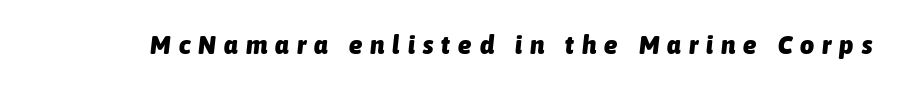
Q: Is the text bold? A: Yes.
Q: Is the text italic (slanted)? A: Yes, it leans right by about 6 degrees.
Q: Is the text underlined? A: No.
Q: Is the spacing between letters normal or unusually wide? A: Unusually wide.
